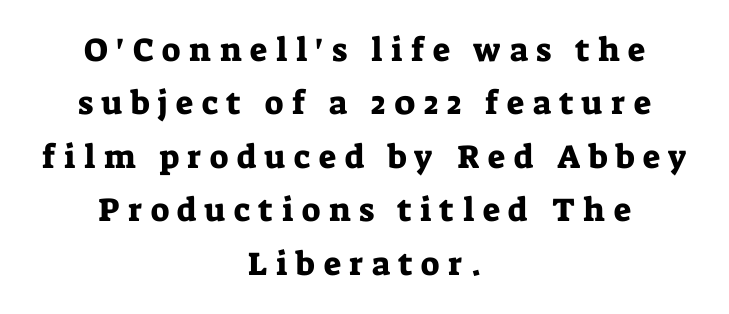
The image shows 33 px serif type, upright; set centered, normal line spacing (1.62x), unusually wide letter spacing (+0.26 em), not underlined; low stroke contrast and a medium x-height.
